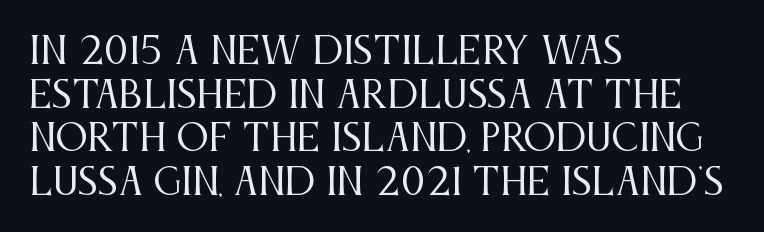
{"serif": "yes", "italic": "no", "bold": "no", "weight": "regular", "width": "condensed", "stroke_contrast": "medium", "x_height": "large", "monospaced": "no", "underline": "no", "align": "left", "line_spacing_ratio": 1.21, "letter_spacing": "normal", "letter_spacing_em": 0.0, "glyph_px": 36}
